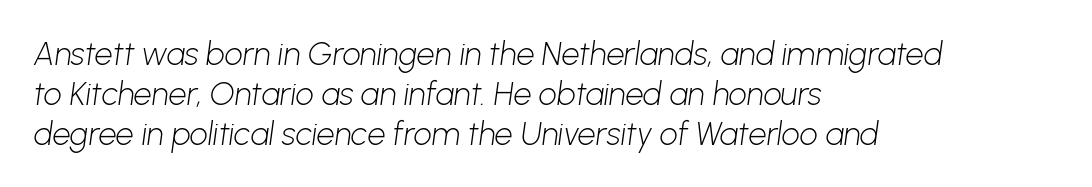
Notice how descenders clear the ascenders below comfortably — that's standard leading. In terms of letterspacing, this is plain default setting. Descenders hang freely into open space. A typesetter would call this proportional, since set widths differ per character.
